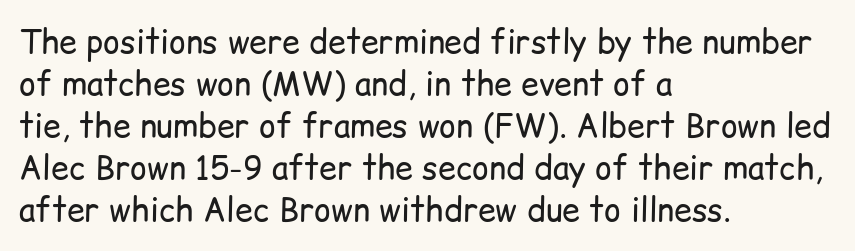
The image shows 32 px regular-weight sans-serif type, upright; set left-aligned, normal line spacing (1.31x), normal letter spacing, not underlined; low stroke contrast and a medium x-height.
